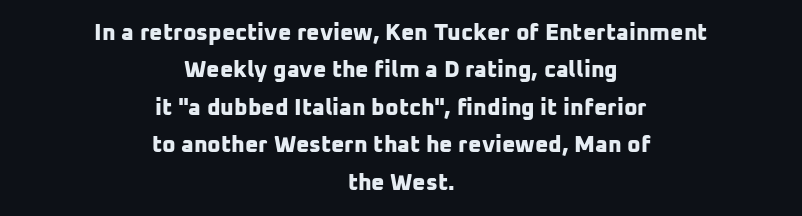
Q: Is the text bold? A: Yes.
Q: Is the text underlined? A: No.
Q: How is the paragraph aligned? A: Centered.
Q: Is the spacing between letters normal or unusually wide? A: Normal.
Q: Is the spacing between lines tight, normal or loose? A: Normal.
